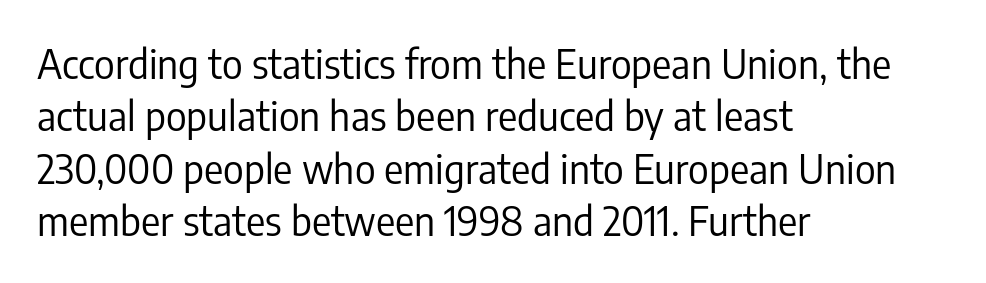
Every character sits straight up, as roman type does. Plain, unruled lines of type. Caption: face not bold, strokes unweighted. Each new line begins a customary step beneath the previous one.
